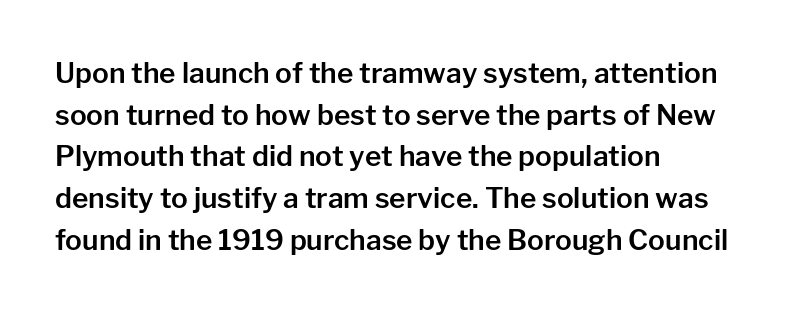
Do the letters lean? They stand straight. The space between consecutive lines is moderate. The letterforms sit shoulder to shoulder at normal distance. These lines are rendered in a variable-pitch font. Bare-footed words on every line.
